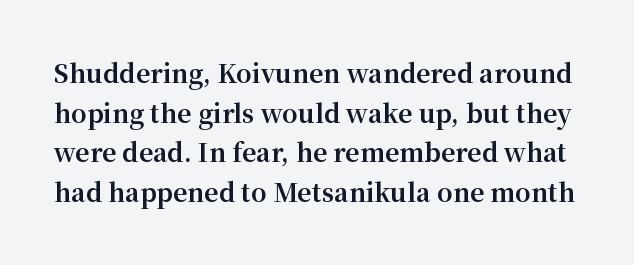
{"italic": "no", "bold": "yes", "underline": "no", "line_spacing": "normal", "line_spacing_ratio": 1.59, "letter_spacing": "normal", "letter_spacing_em": 0.0, "glyph_px": 25}
